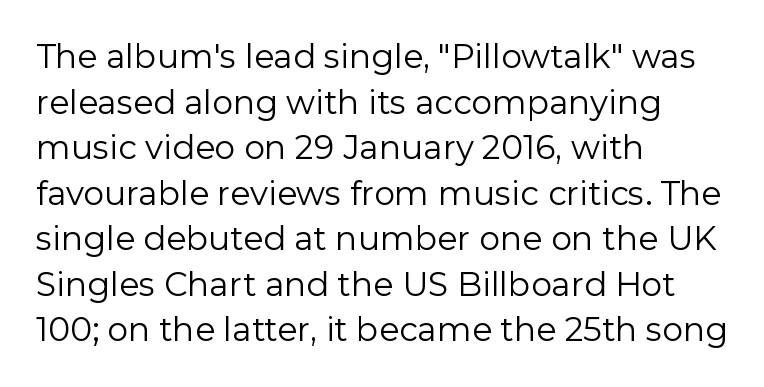
{"serif": "no", "italic": "no", "bold": "no", "weight": "regular", "width": "normal", "stroke_contrast": "low", "x_height": "medium", "monospaced": "no", "underline": "no", "align": "left", "line_spacing": "normal", "line_spacing_ratio": 1.38, "letter_spacing": "normal", "letter_spacing_em": 0.0, "glyph_px": 33}
